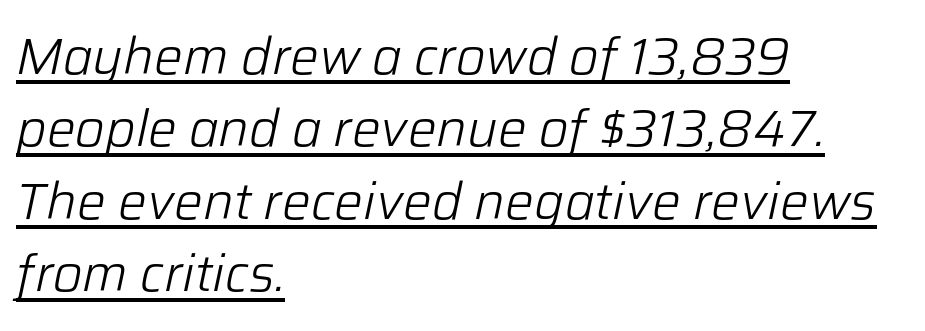
Q: Is the text bold? A: No.
Q: Is the text italic (slanted)? A: Yes, it leans right by about 12 degrees.
Q: Is the text underlined? A: Yes.
Q: How is the paragraph aligned? A: Left-aligned.
Q: Is the spacing between letters normal or unusually wide? A: Normal.
Q: Is the spacing between lines tight, normal or loose? A: Normal.
Q: Width (condensed, normal, or wide)? A: Normal.
Q: Stroke contrast? A: Low.
Q: x-height? A: Medium.
Q: Monospaced? A: No.
